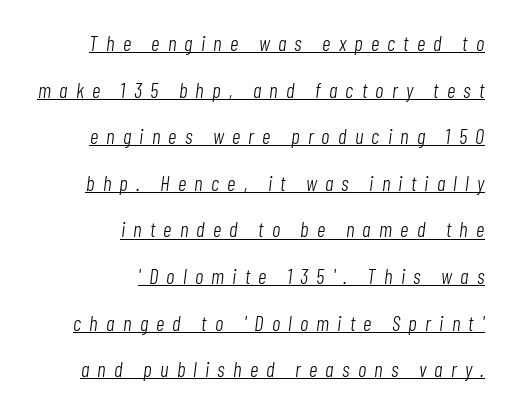
Q: Is the text bold? A: No.
Q: Is the text italic (slanted)? A: Yes, it leans right by about 7 degrees.
Q: Is the text underlined? A: Yes.
Q: How is the paragraph aligned? A: Right-aligned.
Q: Is the spacing between letters normal or unusually wide? A: Unusually wide.
Q: Is the spacing between lines tight, normal or loose? A: Loose.
